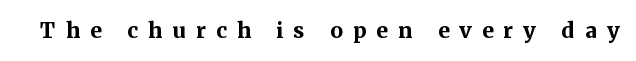
{"italic": "no", "bold": "yes", "underline": "no", "letter_spacing": "wide", "letter_spacing_em": 0.49, "glyph_px": 21}
